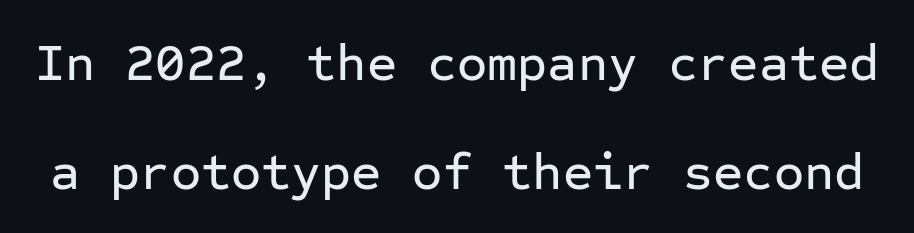
The image shows 52 px sans-serif type, upright, monospaced; set loose line spacing (2.09x), normal letter spacing, not underlined; low stroke contrast and a medium x-height.
